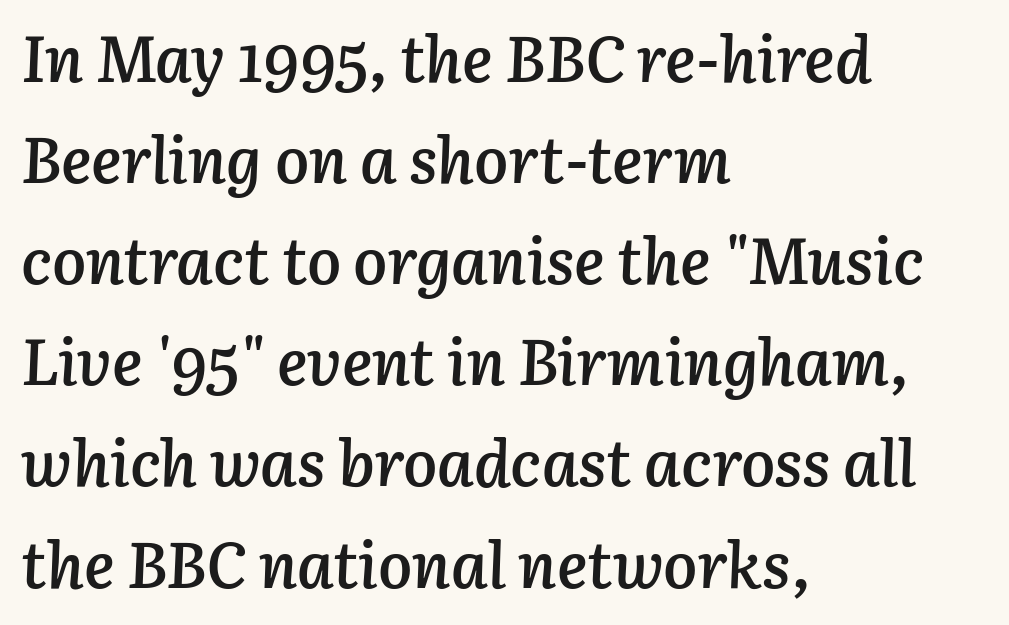
{"italic": "yes", "lean": "right", "slant_degrees": 3, "bold": "semi", "weight": "semibold", "width": "normal", "stroke_contrast": "low", "x_height": "medium", "monospaced": "no", "underline": "no", "align": "left", "line_spacing": "normal", "line_spacing_ratio": 1.58, "letter_spacing": "normal", "letter_spacing_em": 0.0, "glyph_px": 64}
